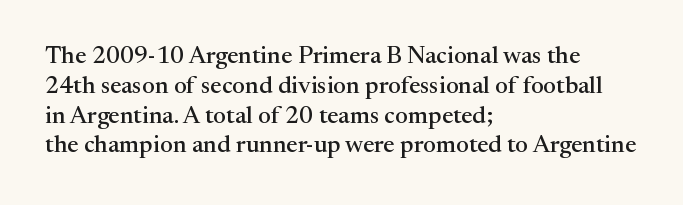
The image shows 24 px text type, upright; set left-aligned, line spacing 1.24x, normal letter spacing, not underlined.
